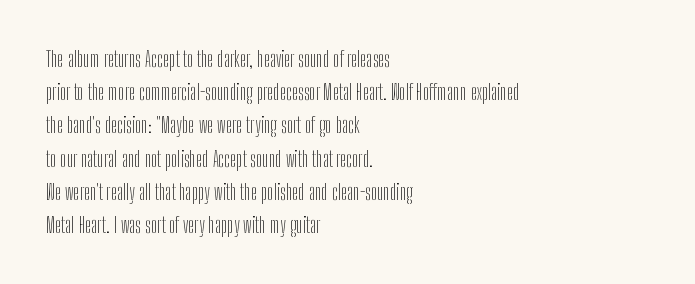
The face looks like a standard text weight, possibly lighter. Short and long lines alike share a common starting point at left. Vertically, the passage feels balanced, rows spaced as you'd expect. A bare baseline throughout the passage. Here the glyphs are tracked normally, forming tight word shapes.
